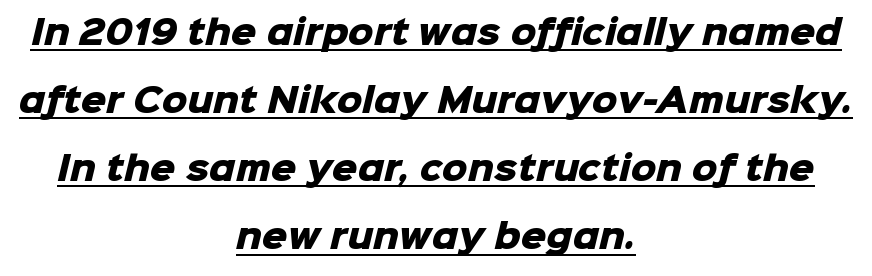
Q: Is the text bold? A: Yes.
Q: Is the typeface a serif or a sans-serif typeface? A: Sans-serif.
Q: Is the text underlined? A: Yes.
Q: How is the paragraph aligned? A: Centered.
Q: Is the spacing between letters normal or unusually wide? A: Normal.
Q: Is the spacing between lines tight, normal or loose? A: Loose.
Q: Width (condensed, normal, or wide)? A: Normal.
Q: Stroke contrast? A: Low.
Q: x-height? A: Medium.
Q: Monospaced? A: No.
